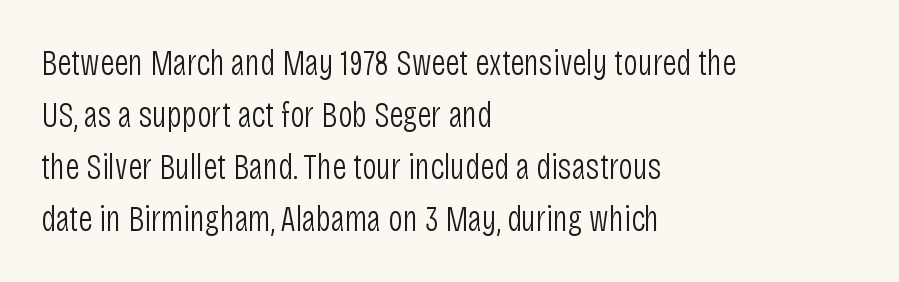
These lines were composed using upright roman letters. These lines sit exactly where default settings would place them. Check where the strokes stop: nothing finishes them off — pure sans. Layout note: lines flush left. Type without underlining. Students, note that the glyphs here touch the page at normal intervals.
